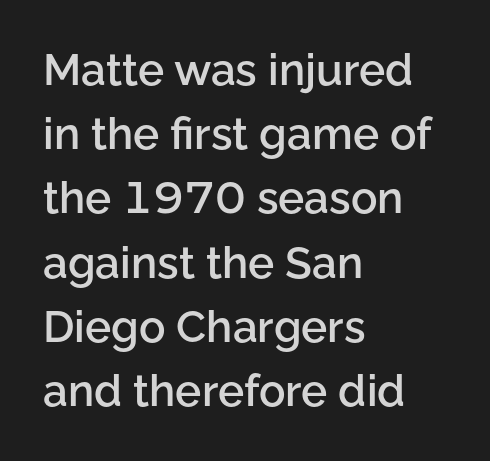
Here the designer chose a conventional face with non-uniform glyph widths. A typesetter would mark this as roman, not italic. The words here are not underlined. Weight check: semibold — heavier than regular, not quite bold. Words appear dense and cohesive because spacing is normal. Compared with typical paragraphs, the rows here are spaced about the same.
